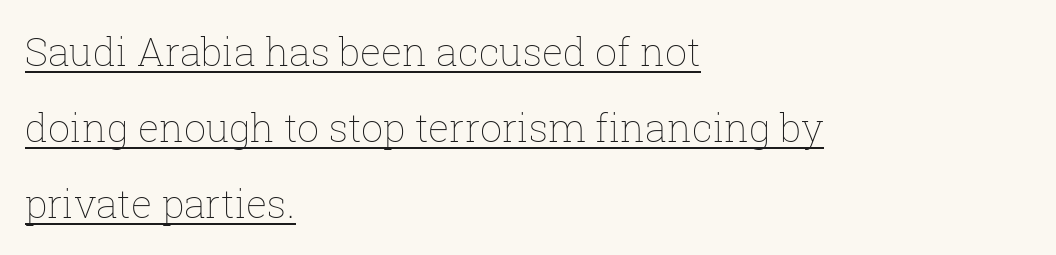
The image shows 39 px thin type, upright; set left-aligned, loose line spacing (1.95x), normal letter spacing, underlined; low stroke contrast and a medium x-height.
